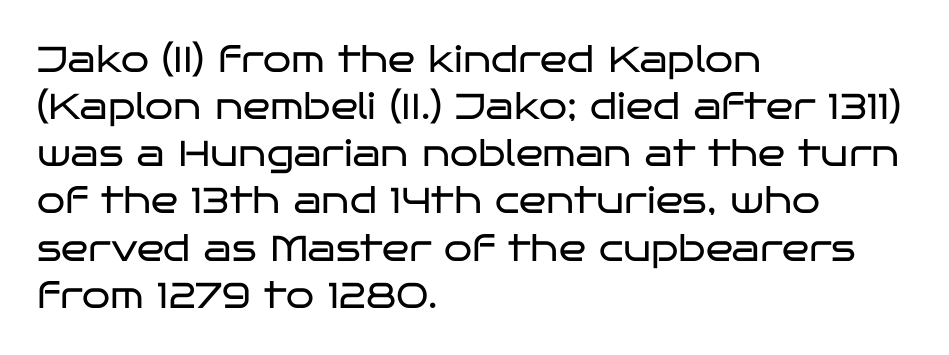
Weight class: somewhere from thin through regular. Does the copy run flush right? No — it runs flush left. You can tell from the bare stems that sans-serif type was used. The words here are not underlined. This is roman type, the default non-slanted kind.
